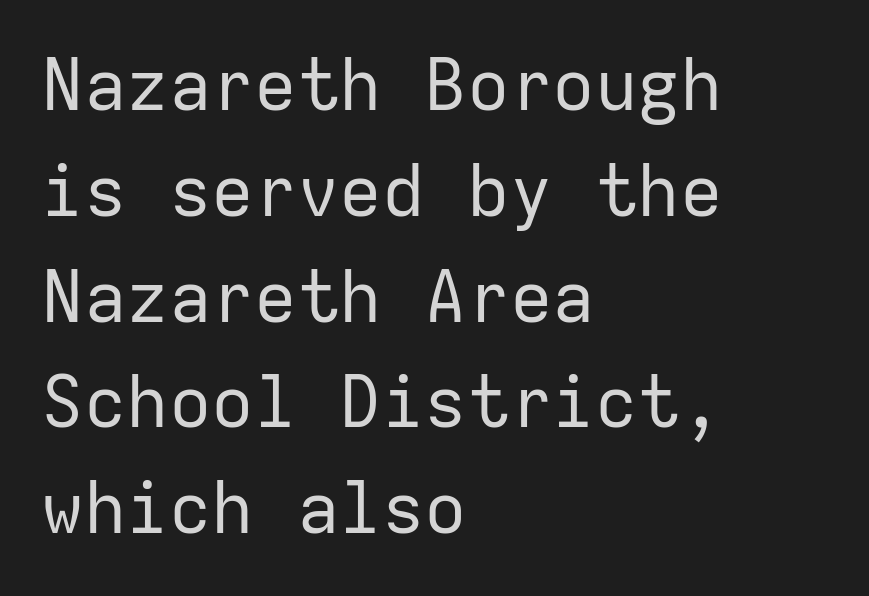
Q: Is the text bold? A: No.
Q: Is the text italic (slanted)? A: No, it is upright.
Q: Is the typeface a serif or a sans-serif typeface? A: Sans-serif.
Q: Is the text underlined? A: No.
Q: How is the paragraph aligned? A: Left-aligned.
Q: Is the spacing between letters normal or unusually wide? A: Normal.
Q: Is the spacing between lines tight, normal or loose? A: Normal.
Q: Width (condensed, normal, or wide)? A: Normal.
Q: Stroke contrast? A: Low.
Q: x-height? A: Medium.
Q: Monospaced? A: Yes.
